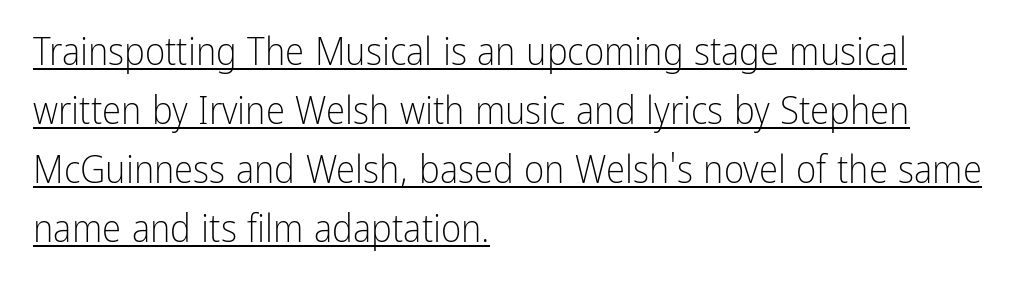
The image shows 39 px light, condensed sans-serif type, upright; set left-aligned, normal line spacing (1.51x), normal letter spacing, underlined; low stroke contrast and a medium x-height.
